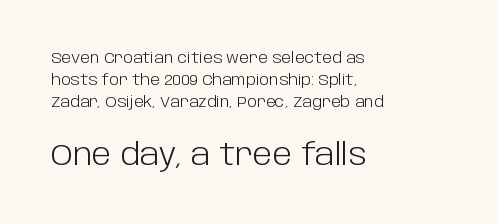
{"serif": "no", "italic": "no", "bold": "no", "weight": "light", "width": "normal", "stroke_contrast": "low", "x_height": "large", "monospaced": "no", "underline": "no", "align": "left", "line_spacing": "normal", "line_spacing_ratio": 1.46, "letter_spacing": "normal", "letter_spacing_em": 0.0, "larger_block": "second", "size_ratio": 2.0, "glyph_px": 30}
